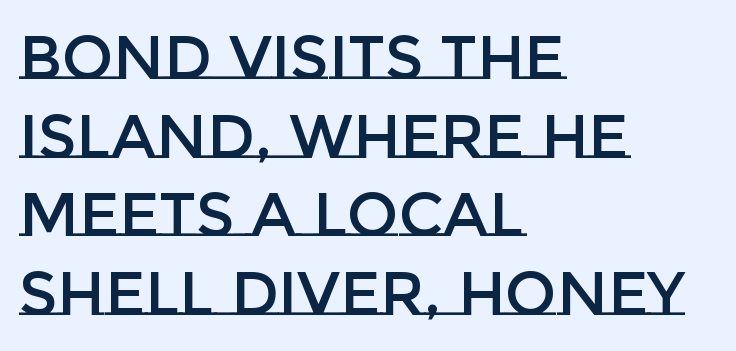
Q: Is the text italic (slanted)? A: No, it is upright.
Q: Is the text underlined? A: No.
Q: How is the paragraph aligned? A: Left-aligned.
Q: Is the spacing between letters normal or unusually wide? A: Normal.
Q: Is the spacing between lines tight, normal or loose? A: Normal.
Q: Width (condensed, normal, or wide)? A: Normal.
Q: Stroke contrast? A: Low.
Q: x-height? A: Large.
Q: Monospaced? A: No.
